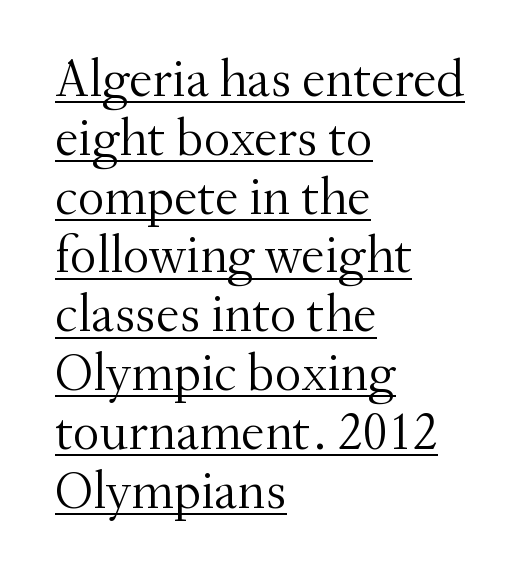
The image shows 53 px light serif type, upright; set left-aligned, tight line spacing (1.11x), normal letter spacing, underlined; medium stroke contrast and a small x-height.
